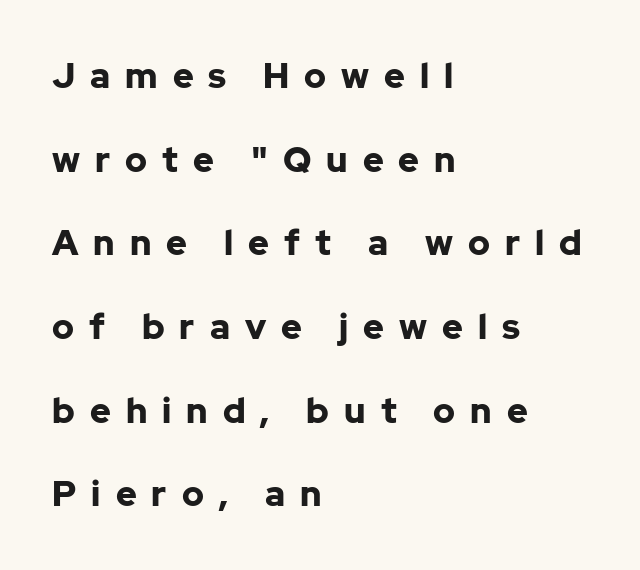
{"serif": "no", "italic": "no", "bold": "yes", "weight": "bold", "width": "normal", "stroke_contrast": "low", "x_height": "medium", "monospaced": "no", "underline": "no", "align": "left", "line_spacing": "loose", "line_spacing_ratio": 2.39, "letter_spacing": "wide", "letter_spacing_em": 0.43, "glyph_px": 35}
